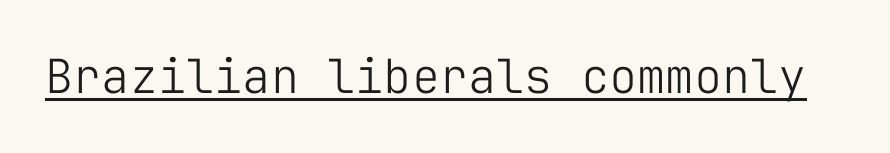
The image shows 47 px light sans-serif type, upright, monospaced; set normal letter spacing, underlined; low stroke contrast and a medium x-height.
